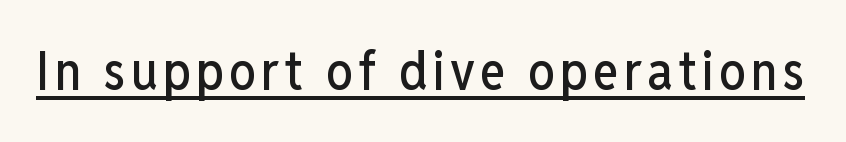
Q: Is the text italic (slanted)? A: No, it is upright.
Q: Is the typeface a serif or a sans-serif typeface? A: Sans-serif.
Q: Is the text underlined? A: Yes.
Q: Width (condensed, normal, or wide)? A: Condensed.
Q: Stroke contrast? A: Low.
Q: x-height? A: Medium.
Q: Monospaced? A: No.
